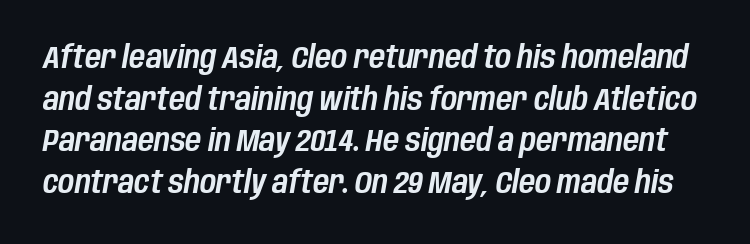
Q: Is the text italic (slanted)? A: Yes, it leans right by about 10 degrees.
Q: Is the text underlined? A: No.
Q: Is the spacing between letters normal or unusually wide? A: Normal.
Q: Is the spacing between lines tight, normal or loose? A: Normal.
Q: Width (condensed, normal, or wide)? A: Condensed.
Q: Stroke contrast? A: Low.
Q: x-height? A: Large.
Q: Monospaced? A: No.
